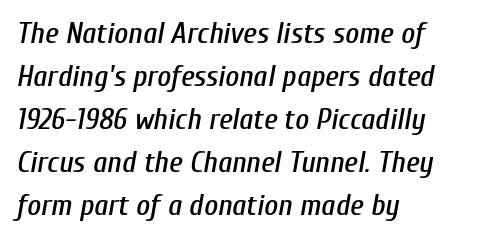
The image shows 30 px condensed type, italic (leaning right); set left-aligned, normal line spacing (1.43x), normal letter spacing, not underlined; low stroke contrast and a medium x-height.
